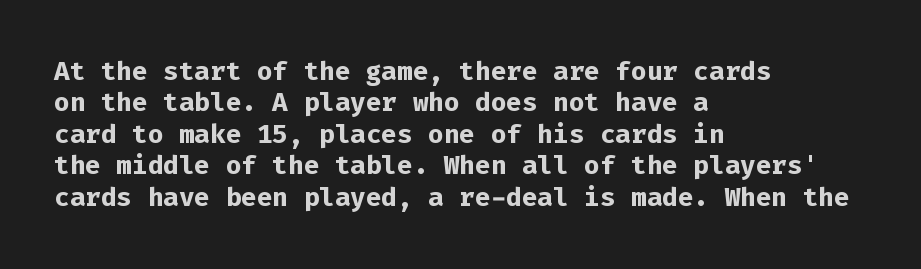
{"italic": "no", "bold": "yes", "underline": "no", "align": "left", "line_spacing_ratio": 1.21, "letter_spacing": "normal", "letter_spacing_em": 0.0, "glyph_px": 26}
